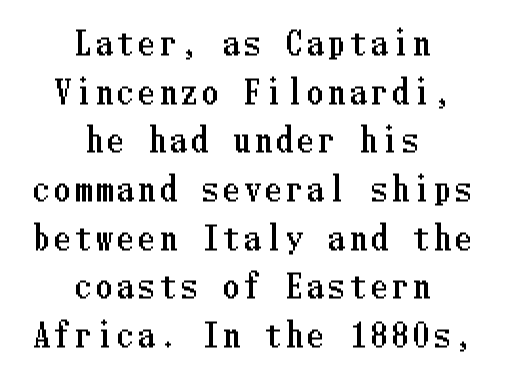
The image shows 32 px condensed type, upright; set centered, normal line spacing (1.52x), not underlined; low stroke contrast and a medium x-height.
